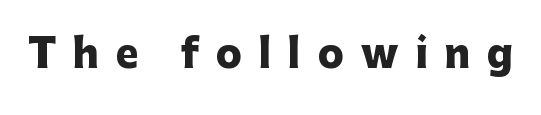
{"serif": "no", "italic": "no", "bold": "yes", "weight": "heavy", "width": "normal", "stroke_contrast": "low", "x_height": "medium", "monospaced": "no", "underline": "no", "letter_spacing": "wide", "letter_spacing_em": 0.43, "glyph_px": 39}
